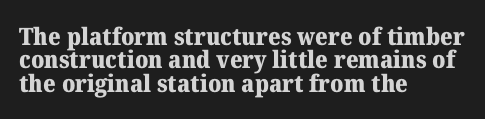
Q: Is the text bold? A: Yes.
Q: Is the text italic (slanted)? A: No, it is upright.
Q: Is the text underlined? A: No.
Q: How is the paragraph aligned? A: Left-aligned.
Q: Is the spacing between letters normal or unusually wide? A: Normal.
Q: Is the spacing between lines tight, normal or loose? A: Tight.
